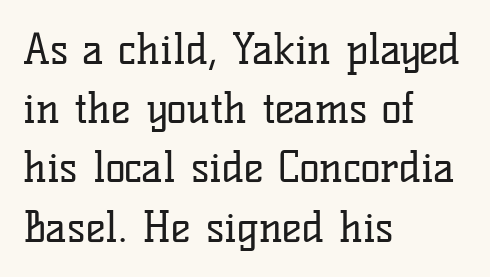
{"serif": "yes", "italic": "no", "bold": "no", "weight": "regular", "width": "normal", "stroke_contrast": "low", "x_height": "medium", "monospaced": "no", "underline": "no", "align": "left", "line_spacing": "normal", "line_spacing_ratio": 1.41, "letter_spacing": "normal", "letter_spacing_em": 0.0, "glyph_px": 42}
